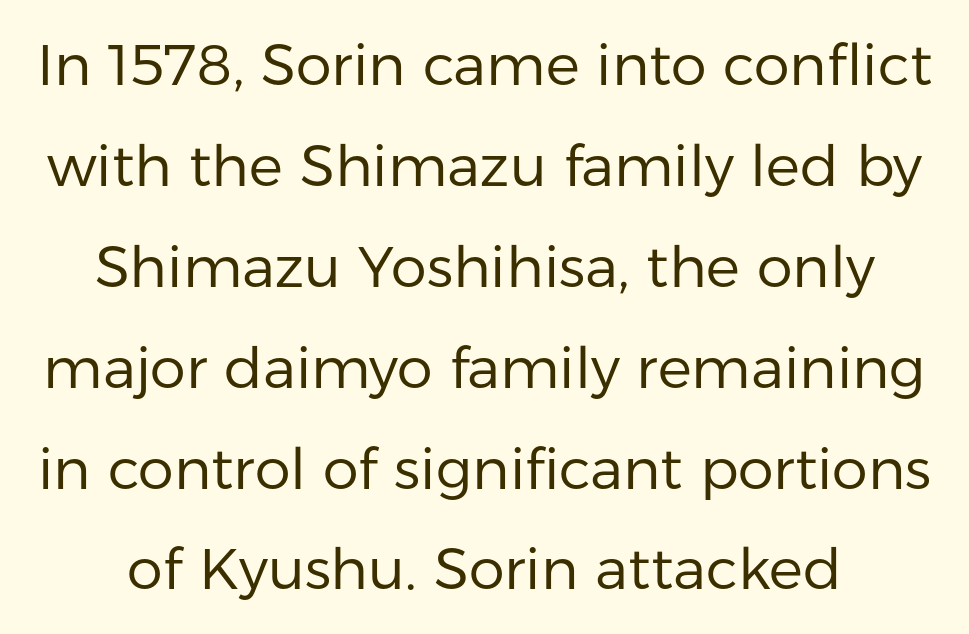
Unlike a traditional serif, this face leaves its strokes unadorned. Each letter keeps its own natural width here, so spacing adapts to shape. If you drew a line through each stem, it would be perfectly vertical. Letters rest on an invisible, unmarked baseline. The letterforms sit at book weight or below.
